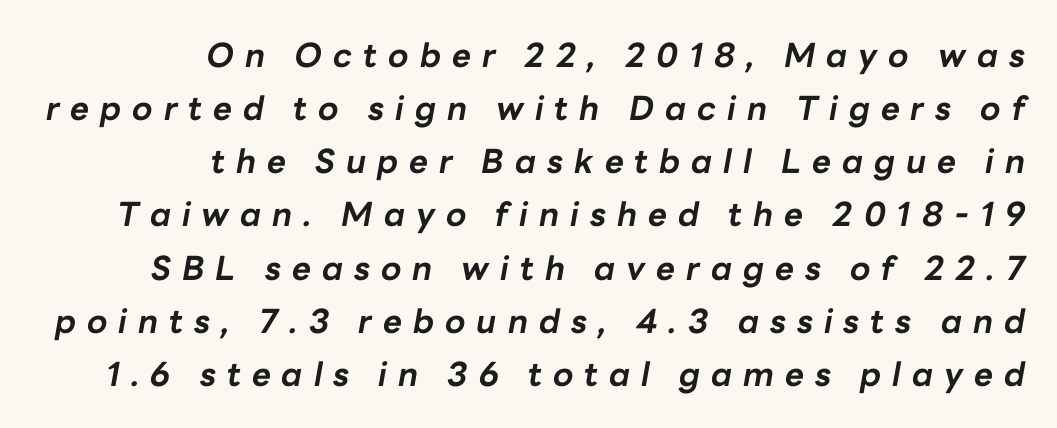
{"italic": "yes", "lean": "right", "slant_degrees": 10, "bold": "yes", "weight": "bold", "width": "normal", "stroke_contrast": "low", "x_height": "medium", "monospaced": "no", "underline": "no", "align": "right", "line_spacing": "normal", "line_spacing_ratio": 1.61, "letter_spacing": "wide", "letter_spacing_em": 0.33, "glyph_px": 33}
